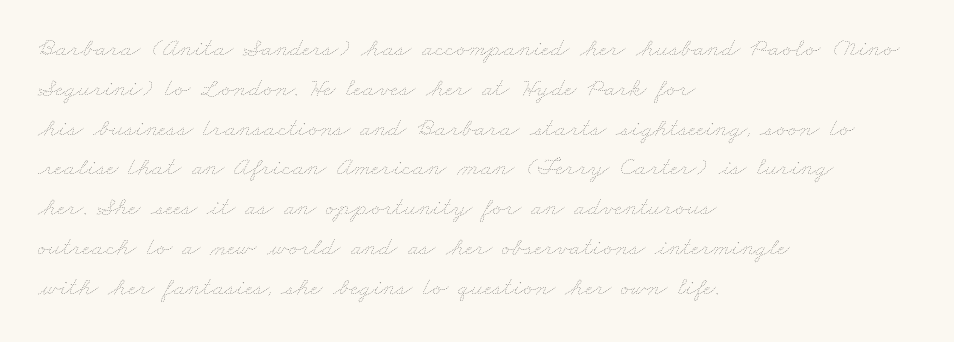
Q: Is the text bold? A: No.
Q: Is the text underlined? A: No.
Q: How is the paragraph aligned? A: Left-aligned.
Q: Is the spacing between letters normal or unusually wide? A: Normal.
Q: Is the spacing between lines tight, normal or loose? A: Normal.
